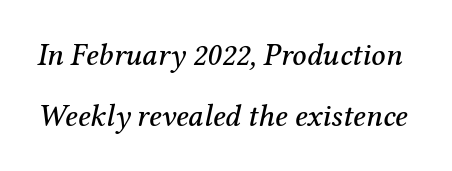
The image shows 31 px serif type, italic (leaning right); set loose line spacing (1.96x), normal letter spacing, not underlined; medium stroke contrast and a medium x-height.
